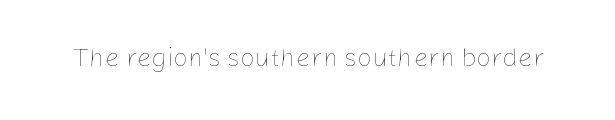
The image shows 26 px text type, upright; set normal letter spacing, not underlined.
